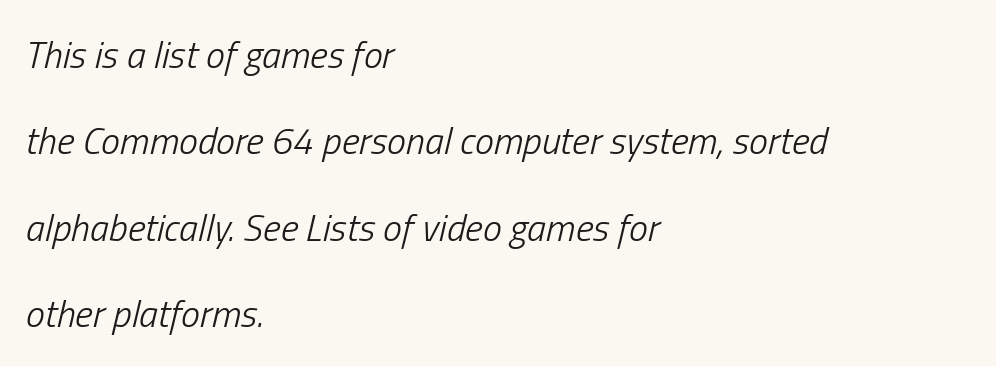
{"italic": "yes", "lean": "right", "slant_degrees": 13, "bold": "no", "weight": "light", "width": "condensed", "stroke_contrast": "low", "x_height": "medium", "monospaced": "no", "underline": "no", "align": "left", "line_spacing": "loose", "line_spacing_ratio": 2.27, "letter_spacing": "normal", "letter_spacing_em": 0.0, "glyph_px": 38}
